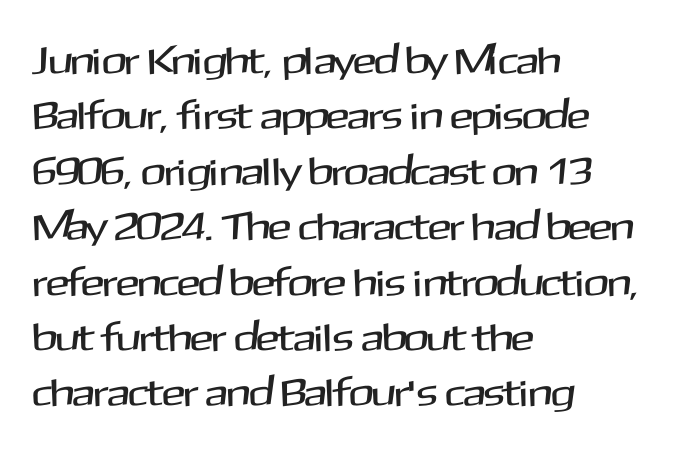
{"serif": "no", "italic": "no", "width": "normal", "stroke_contrast": "medium", "x_height": "medium", "monospaced": "no", "underline": "no", "align": "left", "line_spacing": "normal", "line_spacing_ratio": 1.42, "letter_spacing": "normal", "letter_spacing_em": 0.0, "glyph_px": 39}
